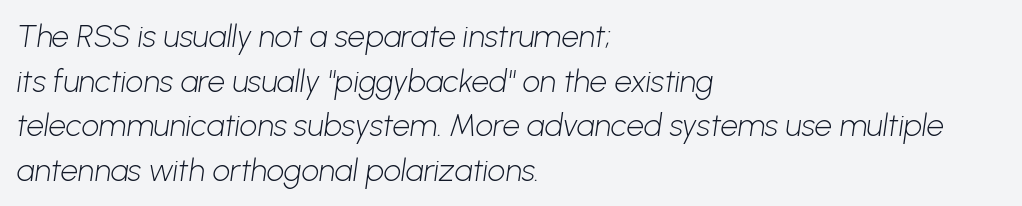
The image shows 31 px light sans-serif type; set left-aligned, normal line spacing (1.44x), normal letter spacing, not underlined; low stroke contrast and a medium x-height.
